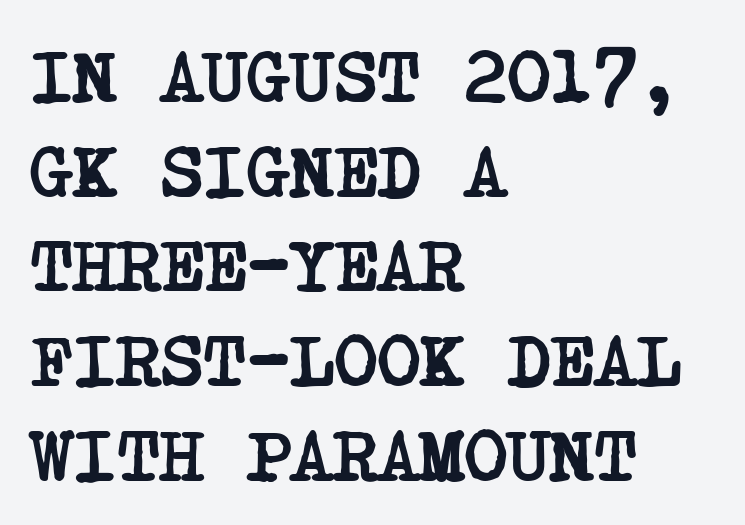
{"serif": "yes", "bold": "yes", "weight": "semibold", "width": "condensed", "stroke_contrast": "low", "x_height": "large", "underline": "no", "align": "left", "line_spacing": "normal", "line_spacing_ratio": 1.28, "letter_spacing": "normal", "letter_spacing_em": 0.0, "glyph_px": 74}
